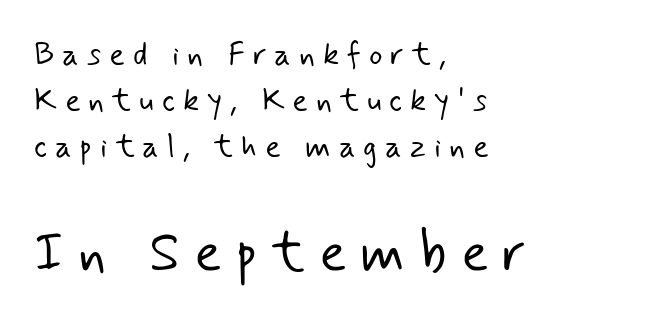
The image shows 56 px light sans-serif type; set left-aligned, normal line spacing (1.44x), unusually wide letter spacing (+0.25 em), not underlined; the second (bottom) block is 1.75x larger; low stroke contrast and a small x-height.
